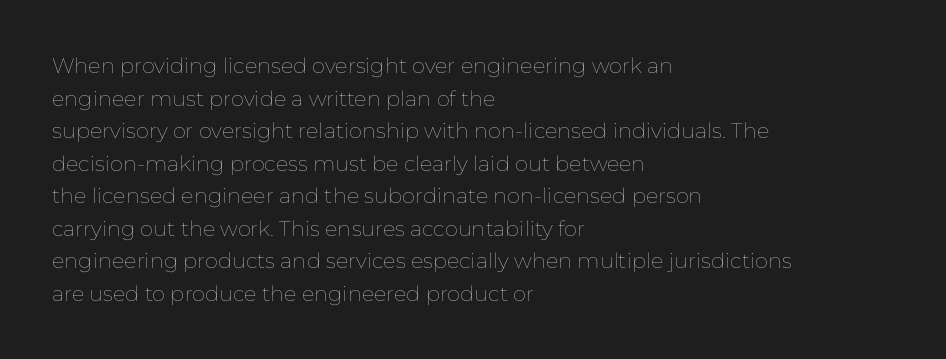
Q: Is the text bold? A: No.
Q: Is the text italic (slanted)? A: No, it is upright.
Q: Is the text underlined? A: No.
Q: How is the paragraph aligned? A: Left-aligned.
Q: Is the spacing between letters normal or unusually wide? A: Normal.
Q: Is the spacing between lines tight, normal or loose? A: Normal.
